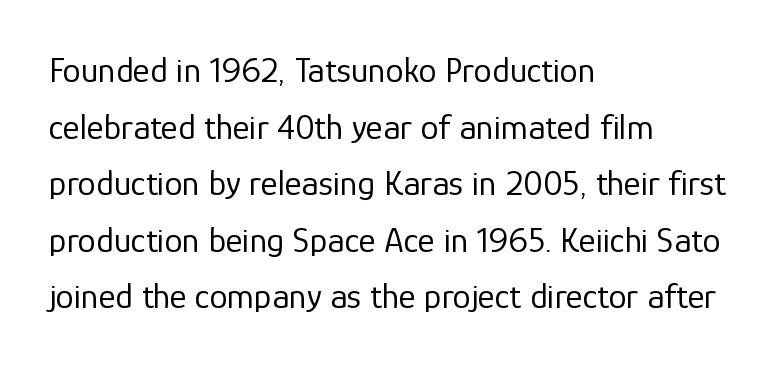
In CSS terms this would be text-align: left. Weight: in the light-to-regular range. Serifs: no, the terminals of the letterforms are clean. A typesetter would call this zero additional tracking. Descenders hang freely into open space. Normally led — the rows are evenly, conventionally spaced.
